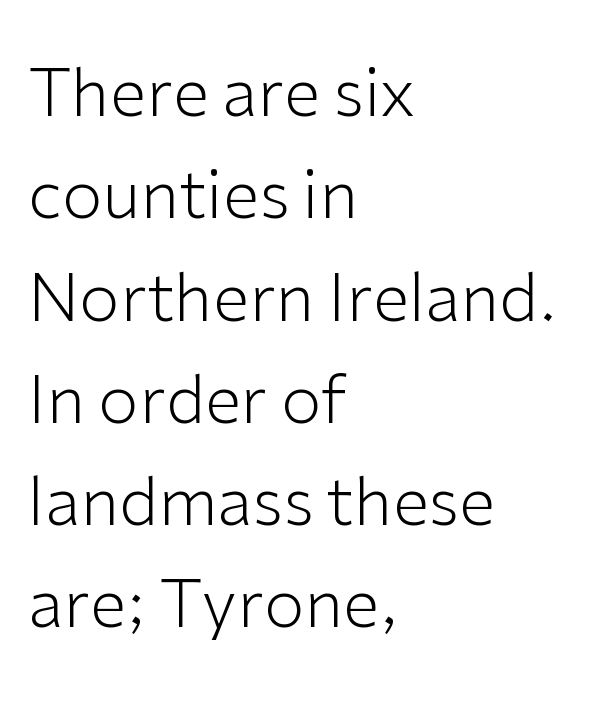
The image shows 66 px light sans-serif type, upright; set left-aligned, normal line spacing (1.55x), normal letter spacing, not underlined; low stroke contrast and a medium x-height.
